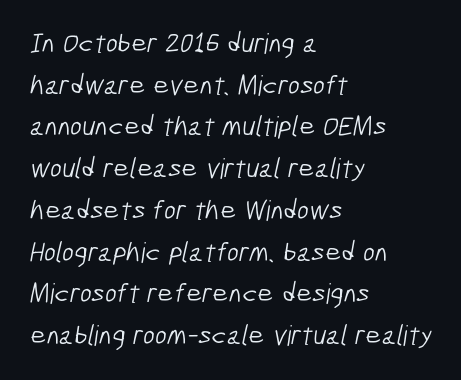
Nope, no serifs anywhere on these letters. These lines are rendered in a variable-pitch font. Compared with typical paragraphs, the rows here are spaced about the same. Short and long lines alike share a common starting point at left. A clean baseline with only descenders dipping below it. No letter is thick-stroked: the sample isn't bold.
